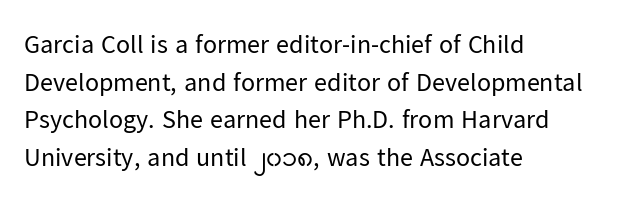
This sample is left-justified, so line endings fall wherever the words run out. Short note: letters normally spaced. These lines were composed using upright roman letters. Nothing heavy about these letters — not bold at all. The glyphs are unaccompanied by any horizontal stroke below them. Quick note: interline space is typical.
